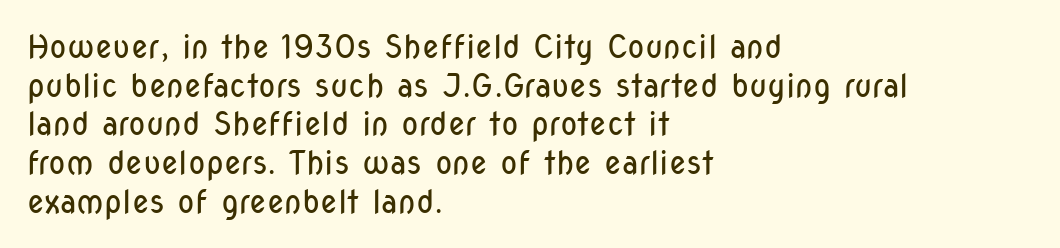
{"serif": "no", "italic": "no", "bold": "no", "weight": "regular", "width": "condensed", "stroke_contrast": "low", "x_height": "medium", "monospaced": "no", "underline": "no", "align": "left", "line_spacing_ratio": 1.21, "letter_spacing": "normal", "letter_spacing_em": 0.0, "glyph_px": 32}
